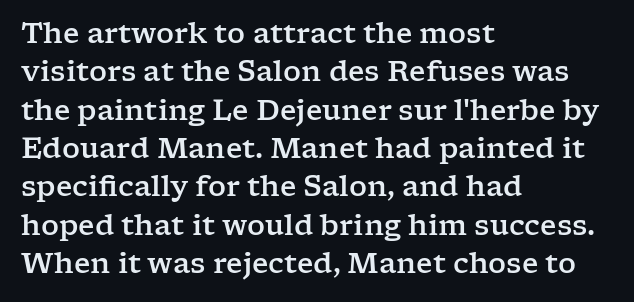
{"serif": "yes", "italic": "no", "width": "wide", "stroke_contrast": "low", "x_height": "medium", "monospaced": "no", "underline": "no", "align": "left", "line_spacing": "normal", "line_spacing_ratio": 1.37, "letter_spacing": "normal", "letter_spacing_em": 0.0, "glyph_px": 28}
